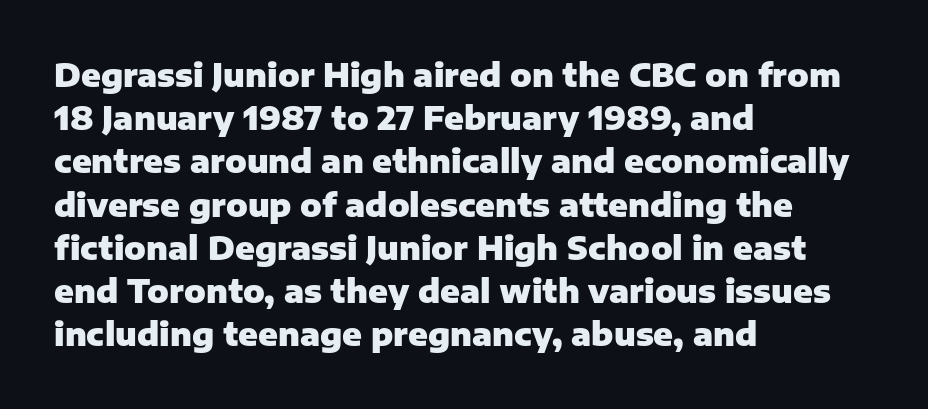
Q: Is the text bold? A: Yes.
Q: Is the text italic (slanted)? A: No, it is upright.
Q: Is the typeface a serif or a sans-serif typeface? A: Sans-serif.
Q: Is the text underlined? A: No.
Q: How is the paragraph aligned? A: Left-aligned.
Q: Is the spacing between letters normal or unusually wide? A: Normal.
Q: Is the spacing between lines tight, normal or loose? A: Normal.
Q: Width (condensed, normal, or wide)? A: Normal.
Q: Stroke contrast? A: Low.
Q: x-height? A: Medium.
Q: Monospaced? A: No.
